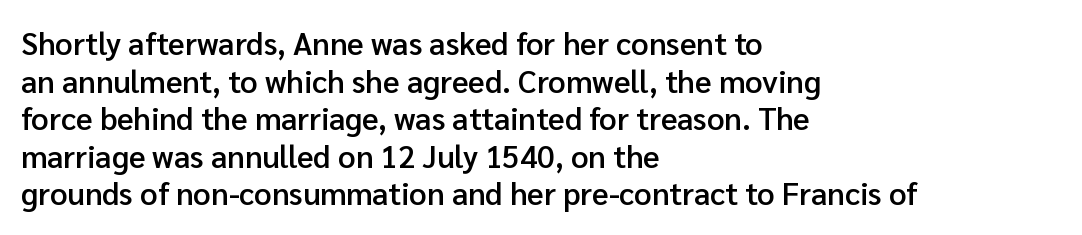
Q: Is the text bold? A: Semi-bold.
Q: Is the text italic (slanted)? A: No, it is upright.
Q: Is the typeface a serif or a sans-serif typeface? A: Sans-serif.
Q: Is the text underlined? A: No.
Q: How is the paragraph aligned? A: Left-aligned.
Q: Is the spacing between letters normal or unusually wide? A: Normal.
Q: Width (condensed, normal, or wide)? A: Normal.
Q: Stroke contrast? A: Low.
Q: x-height? A: Medium.
Q: Monospaced? A: No.
